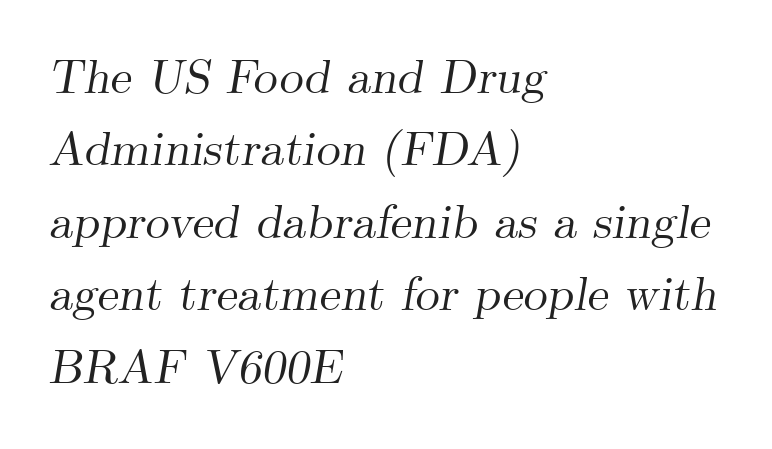
Q: Is the text italic (slanted)? A: Yes, it leans right by about 9 degrees.
Q: Is the typeface a serif or a sans-serif typeface? A: Serif.
Q: Is the text underlined? A: No.
Q: How is the paragraph aligned? A: Left-aligned.
Q: Is the spacing between letters normal or unusually wide? A: Normal.
Q: Is the spacing between lines tight, normal or loose? A: Normal.
Q: Width (condensed, normal, or wide)? A: Normal.
Q: Stroke contrast? A: Medium.
Q: x-height? A: Small.
Q: Monospaced? A: No.
